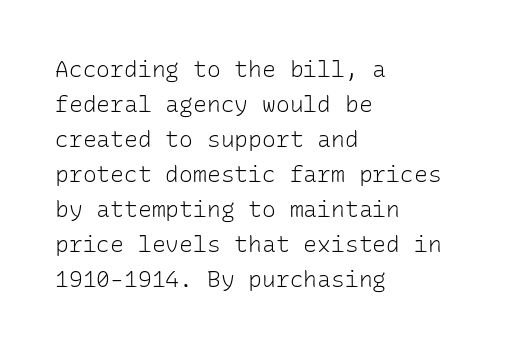
Q: Is the text bold? A: No.
Q: Is the text italic (slanted)? A: No, it is upright.
Q: Is the text underlined? A: No.
Q: How is the paragraph aligned? A: Left-aligned.
Q: Is the spacing between letters normal or unusually wide? A: Normal.
Q: Is the spacing between lines tight, normal or loose? A: Normal.
